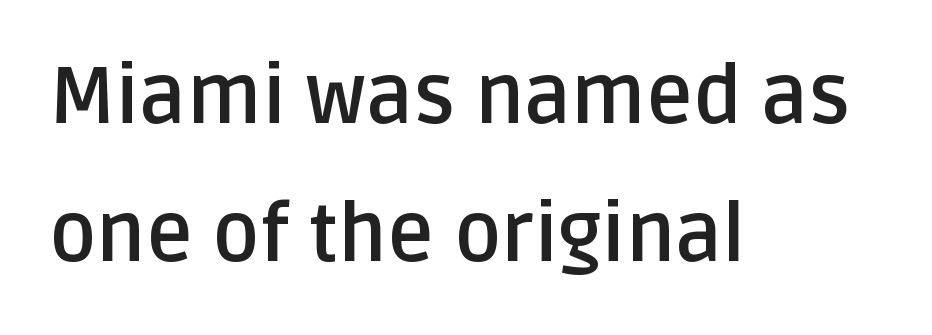
The letters advance in unequal steps, a hallmark of proportional type. The line texture is even and compact thanks to regular tracking. You'd pick this weight for a headline — it's a proper bold. Reading down the block, your eye returns to a fixed left position each line. Typographically, this falls in the sans-serif category. Tall strokes in this sample are plumb rather than angled.
